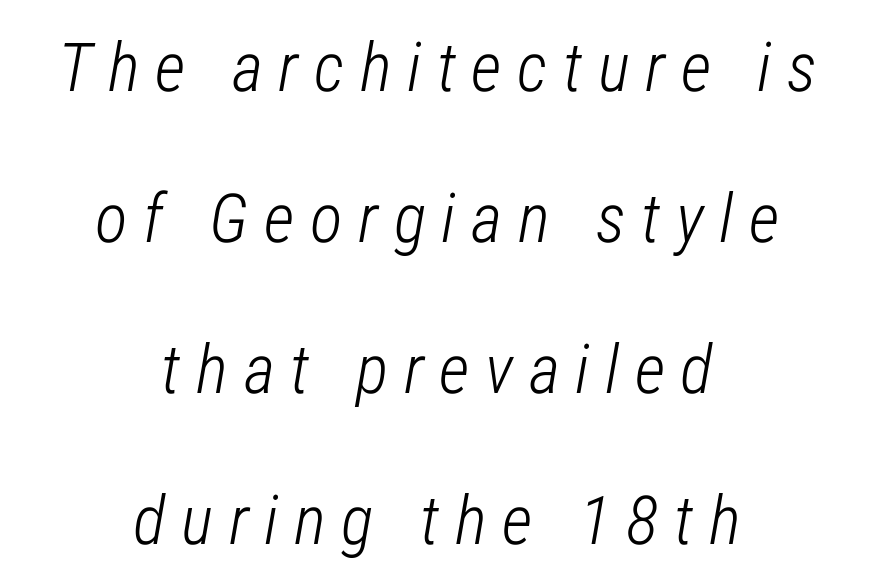
No word sits above an underline. Every row of glyphs is offset so its center matches the block's center. The strokes carry an ordinary text weight at most. In terms of leading, this rendering errs on the spacious side.
